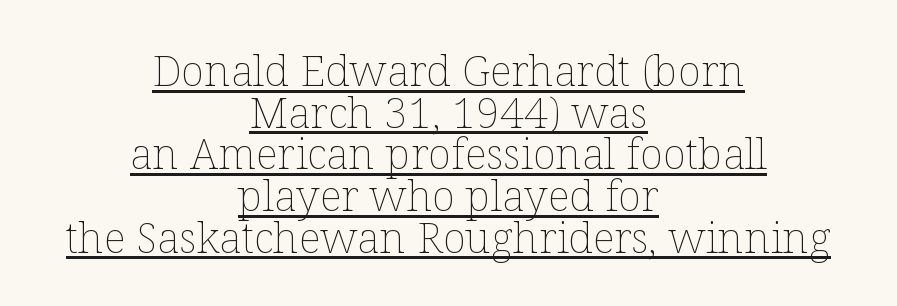
Notice how a bar underscores the lettering throughout. Look at the tracking — it's just the regular setting, nothing added. Baseline-to-baseline distance is barely more than the letter height. The characters are drawn with everyday or finer stroke widths. The face used here is proportionally spaced, like ordinary book or web type.
